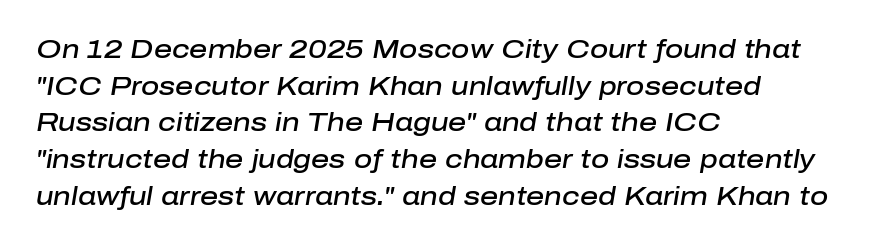
Underline: absent. A normal amount of white space separates one row of letters from the next. The lettering tilts uniformly, giving the passage an italic look. Each line starts at the same left margin while the right side varies.
